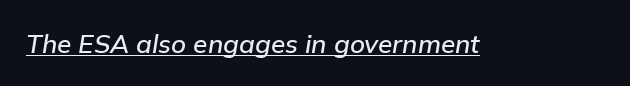
Q: Is the text italic (slanted)? A: Yes, it leans right by about 9 degrees.
Q: Is the text underlined? A: Yes.
Q: Is the spacing between letters normal or unusually wide? A: Normal.
